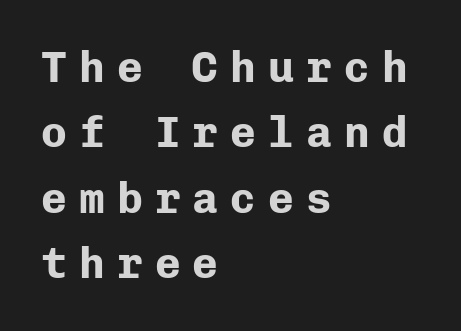
The image shows 43 px bold sans-serif type, upright, monospaced; set left-aligned, normal line spacing (1.52x), unusually wide letter spacing (+0.28 em), not underlined; low stroke contrast and a medium x-height.
